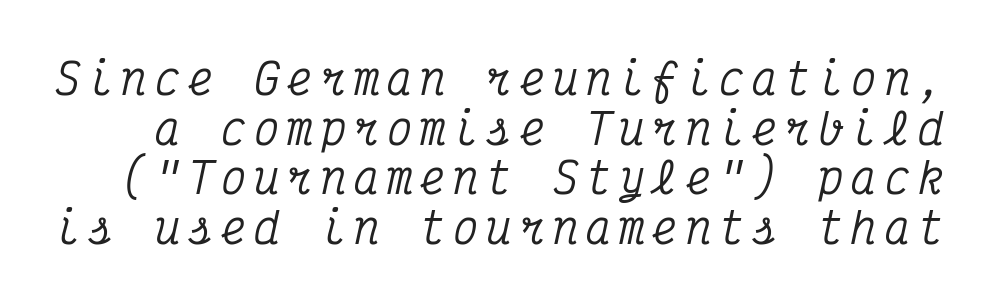
Q: Is the text italic (slanted)? A: Yes, it leans right by about 12 degrees.
Q: Is the typeface a serif or a sans-serif typeface? A: Serif.
Q: Is the text underlined? A: No.
Q: Width (condensed, normal, or wide)? A: Condensed.
Q: Stroke contrast? A: Medium.
Q: x-height? A: Medium.
Q: Monospaced? A: Yes.
